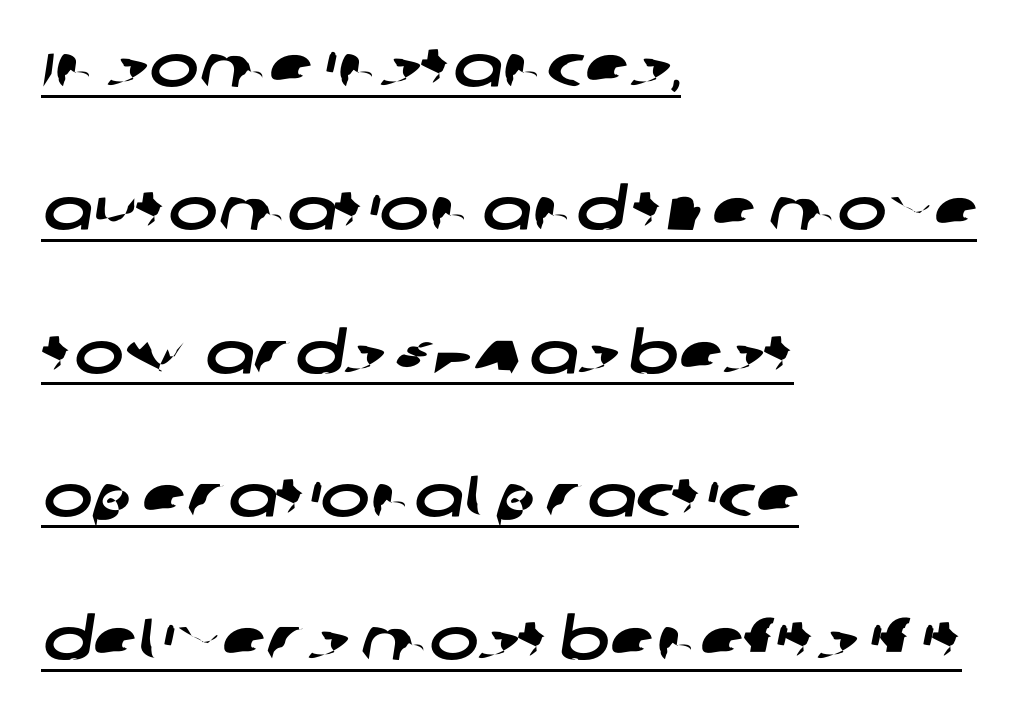
Q: Is the typeface a serif or a sans-serif typeface? A: Sans-serif.
Q: Is the text underlined? A: Yes.
Q: How is the paragraph aligned? A: Left-aligned.
Q: Is the spacing between letters normal or unusually wide? A: Normal.
Q: Is the spacing between lines tight, normal or loose? A: Loose.
Q: Width (condensed, normal, or wide)? A: Wide.
Q: Stroke contrast? A: Low.
Q: x-height? A: Large.
Q: Monospaced? A: No.
